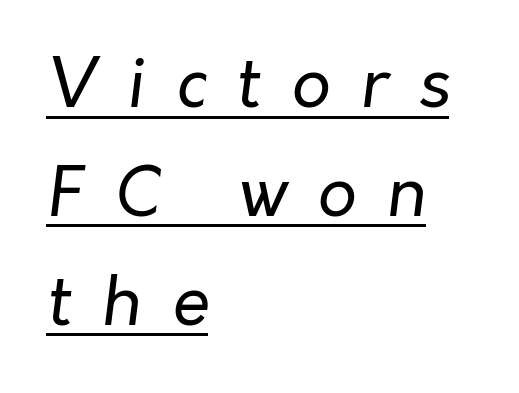
It's the slanting kind of type. You could not count columns in this text — the font is proportionally spaced. These lines sit exactly where default settings would place them. Each word looks stretched out because of the extra space between its letters.
